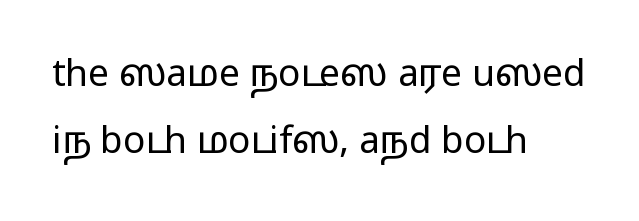
Short note: letters normally spaced. Quick note: underline off. The designer went with a sans here, leaving each stem footless. Ordinary non-slanted type is in use.
